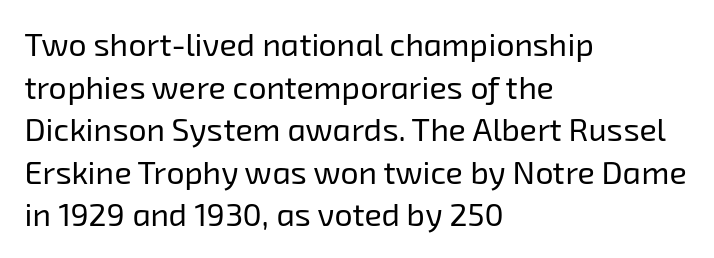
{"serif": "no", "bold": "no", "weight": "regular", "width": "normal", "stroke_contrast": "low", "x_height": "medium", "monospaced": "no", "underline": "no", "align": "left", "line_spacing": "normal", "line_spacing_ratio": 1.33, "letter_spacing": "normal", "letter_spacing_em": 0.0, "glyph_px": 32}
